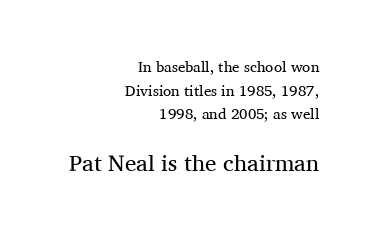
{"italic": "no", "bold": "no", "underline": "no", "align": "right", "line_spacing": "normal", "line_spacing_ratio": 1.58, "letter_spacing": "normal", "letter_spacing_em": 0.0, "larger_block": "second", "size_ratio": 1.53, "glyph_px": 23}
